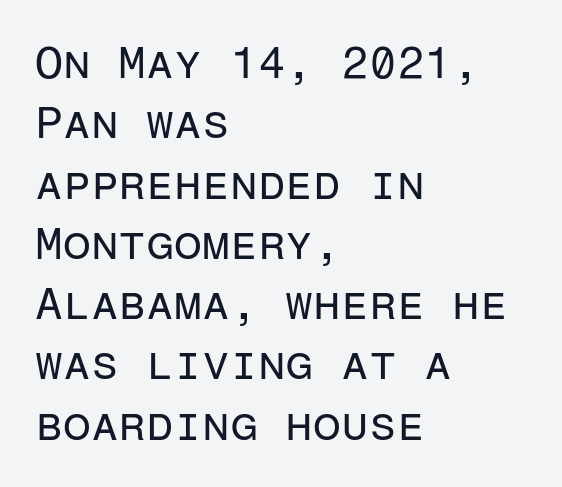
The image shows 45 px regular-weight sans-serif type, upright, monospaced; set left-aligned, normal line spacing (1.34x), normal letter spacing, not underlined; low stroke contrast and a medium x-height.
